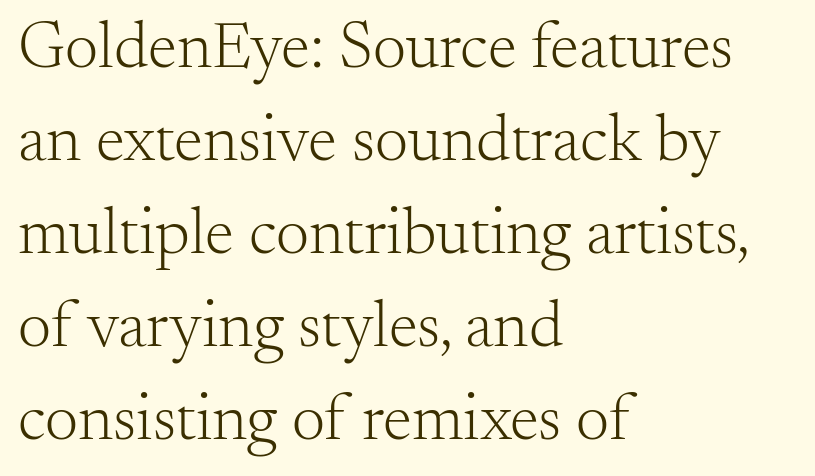
Q: Is the text bold? A: No.
Q: Is the text italic (slanted)? A: No, it is upright.
Q: Is the typeface a serif or a sans-serif typeface? A: Serif.
Q: Is the text underlined? A: No.
Q: How is the paragraph aligned? A: Left-aligned.
Q: Is the spacing between letters normal or unusually wide? A: Normal.
Q: Is the spacing between lines tight, normal or loose? A: Normal.
Q: Width (condensed, normal, or wide)? A: Normal.
Q: Stroke contrast? A: Medium.
Q: x-height? A: Small.
Q: Monospaced? A: No.
